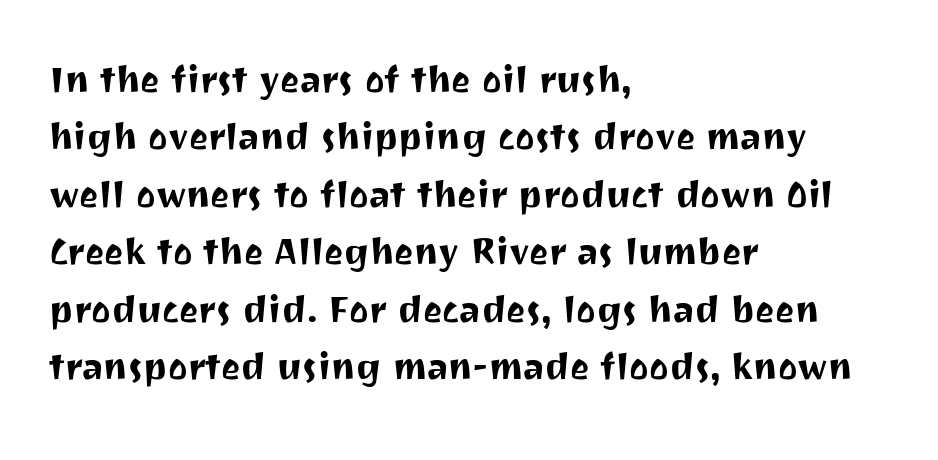
{"serif": "no", "italic": "no", "width": "normal", "stroke_contrast": "medium", "x_height": "medium", "monospaced": "no", "underline": "no", "align": "left", "line_spacing": "normal", "line_spacing_ratio": 1.25, "letter_spacing": "normal", "letter_spacing_em": 0.0, "glyph_px": 46}
